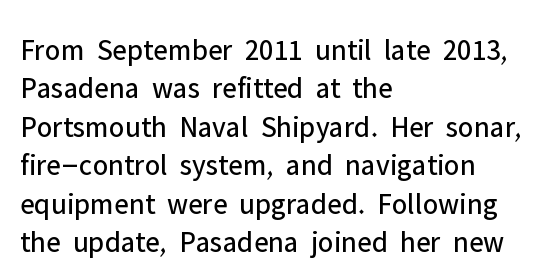
{"serif": "no", "italic": "no", "bold": "no", "weight": "regular", "width": "normal", "stroke_contrast": "low", "x_height": "medium", "monospaced": "no", "underline": "no", "align": "left", "line_spacing": "normal", "line_spacing_ratio": 1.28, "letter_spacing": "normal", "letter_spacing_em": 0.0, "glyph_px": 30}
